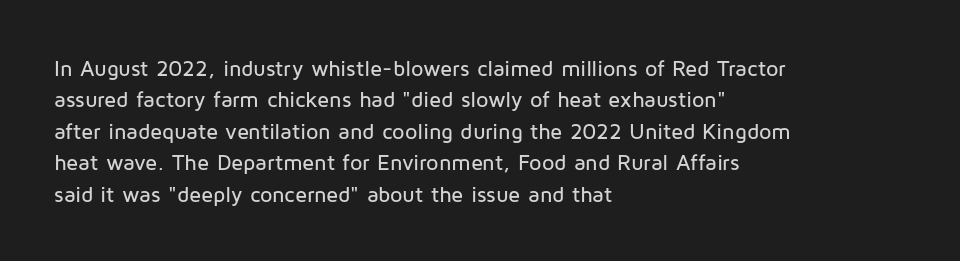
The image shows 22 px text type, upright; set left-aligned, normal line spacing (1.43x), normal letter spacing, not underlined.
